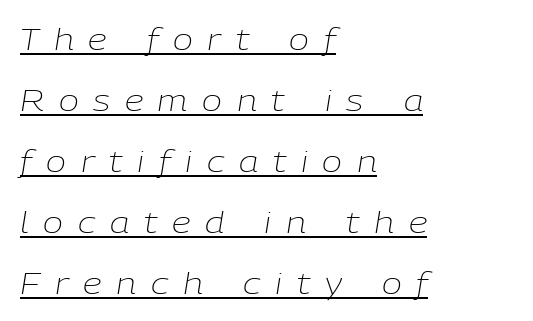
The image shows 30 px light type, italic (leaning right); set left-aligned, loose line spacing (2.03x), unusually wide letter spacing (+0.49 em), underlined; low stroke contrast and a medium x-height.
